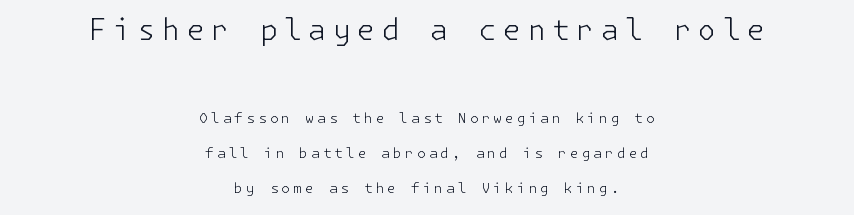
Q: Is the text bold? A: No.
Q: Is the text italic (slanted)? A: No, it is upright.
Q: Is the typeface a serif or a sans-serif typeface? A: Sans-serif.
Q: Is the text underlined? A: No.
Q: How is the paragraph aligned? A: Centered.
Q: Is the spacing between letters normal or unusually wide? A: Unusually wide.
Q: Is the spacing between lines tight, normal or loose? A: Loose.
Q: Which block of text is set in a larger size, the first (top) or the second (bottom)? A: The first (top) one.
Q: Width (condensed, normal, or wide)? A: Normal.
Q: Stroke contrast? A: Low.
Q: x-height? A: Medium.
